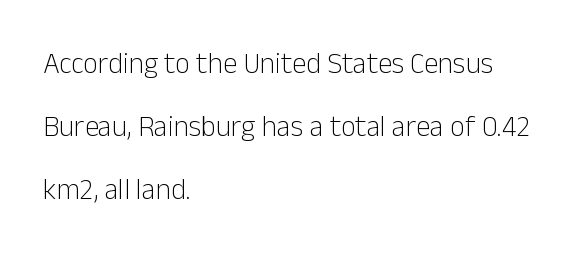
{"serif": "no", "italic": "no", "bold": "no", "weight": "light", "width": "normal", "stroke_contrast": "low", "x_height": "medium", "monospaced": "no", "underline": "no", "align": "left", "line_spacing": "loose", "line_spacing_ratio": 2.18, "letter_spacing": "normal", "letter_spacing_em": 0.0, "glyph_px": 29}
